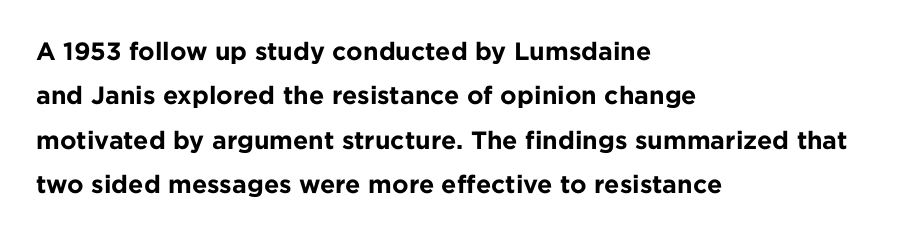
{"italic": "no", "bold": "yes", "underline": "no", "align": "left", "line_spacing_ratio": 1.78, "letter_spacing": "normal", "letter_spacing_em": 0.0, "glyph_px": 25}
